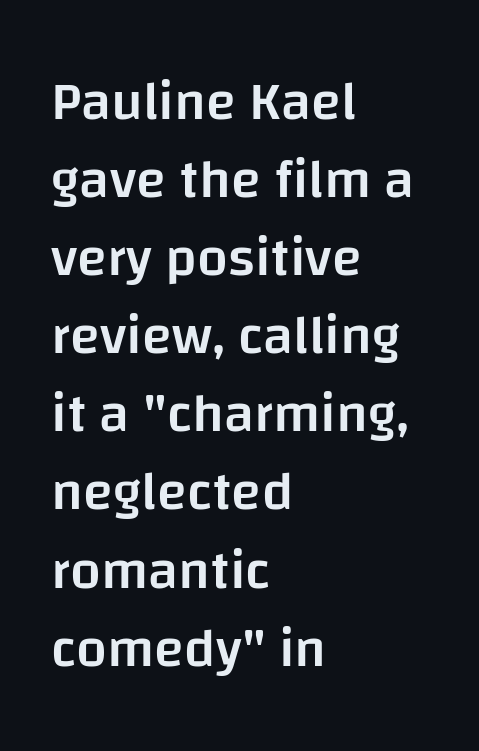
Q: Is the text bold? A: Semi-bold.
Q: Is the text italic (slanted)? A: No, it is upright.
Q: Is the typeface a serif or a sans-serif typeface? A: Sans-serif.
Q: Is the text underlined? A: No.
Q: How is the paragraph aligned? A: Left-aligned.
Q: Is the spacing between letters normal or unusually wide? A: Normal.
Q: Is the spacing between lines tight, normal or loose? A: Normal.
Q: Width (condensed, normal, or wide)? A: Normal.
Q: Stroke contrast? A: Low.
Q: x-height? A: Large.
Q: Monospaced? A: No.
